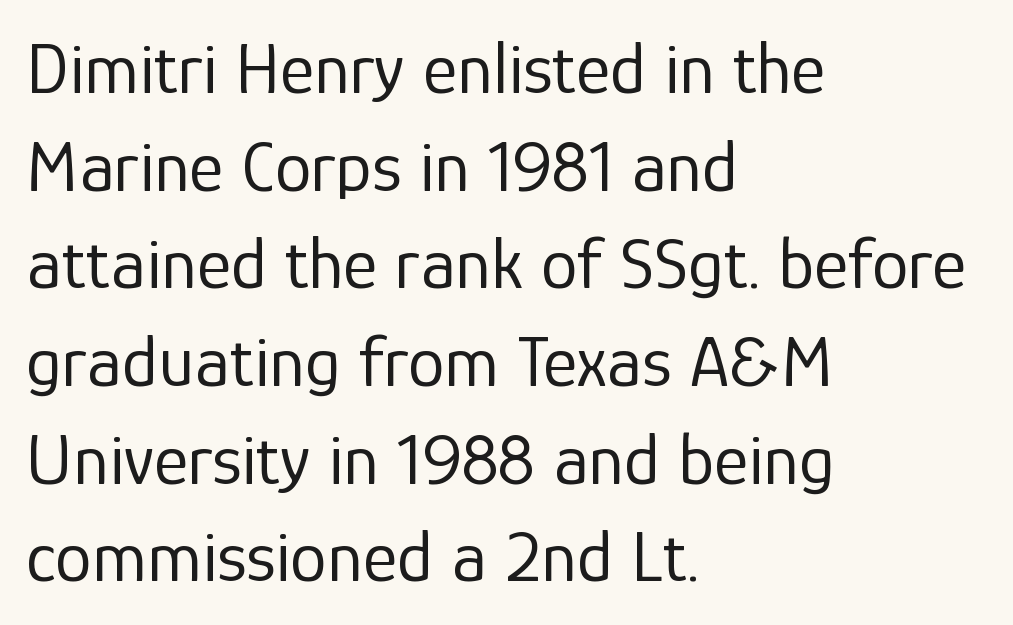
Q: Is the text bold? A: No.
Q: Is the text italic (slanted)? A: No, it is upright.
Q: Is the typeface a serif or a sans-serif typeface? A: Sans-serif.
Q: Is the text underlined? A: No.
Q: How is the paragraph aligned? A: Left-aligned.
Q: Is the spacing between letters normal or unusually wide? A: Normal.
Q: Is the spacing between lines tight, normal or loose? A: Normal.
Q: Width (condensed, normal, or wide)? A: Normal.
Q: Stroke contrast? A: Low.
Q: x-height? A: Medium.
Q: Monospaced? A: No.
